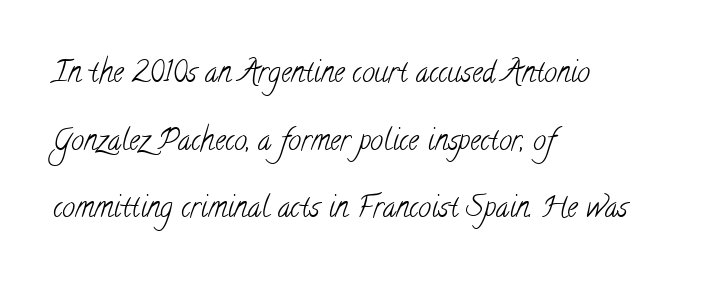
{"serif": "yes", "bold": "no", "weight": "light", "width": "condensed", "stroke_contrast": "low", "x_height": "small", "monospaced": "no", "underline": "no", "align": "left", "line_spacing": "loose", "line_spacing_ratio": 2.33, "letter_spacing": "normal", "letter_spacing_em": 0.0, "glyph_px": 29}
